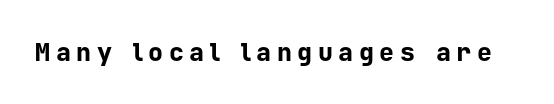
When letters stand straight like this, we call the style roman or upright. Descender tails drop into unmarked territory. Display-style spreading of the glyphs; the letterfit is very open. Summary of weight: heavy, a full bold.
